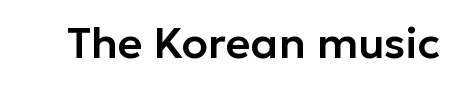
Q: Is the text italic (slanted)? A: No, it is upright.
Q: Is the typeface a serif or a sans-serif typeface? A: Sans-serif.
Q: Is the text underlined? A: No.
Q: Is the spacing between letters normal or unusually wide? A: Normal.
Q: Width (condensed, normal, or wide)? A: Normal.
Q: Stroke contrast? A: Low.
Q: x-height? A: Medium.
Q: Monospaced? A: No.
